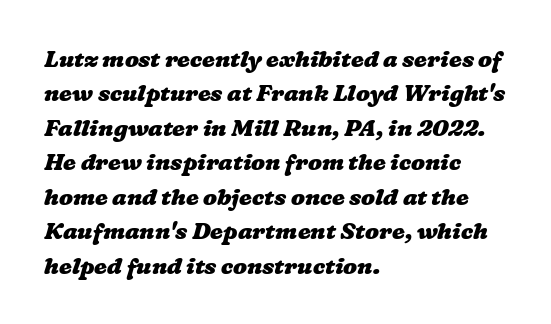
The image shows 23 px bold type; set left-aligned, normal line spacing (1.5x), normal letter spacing, not underlined.
